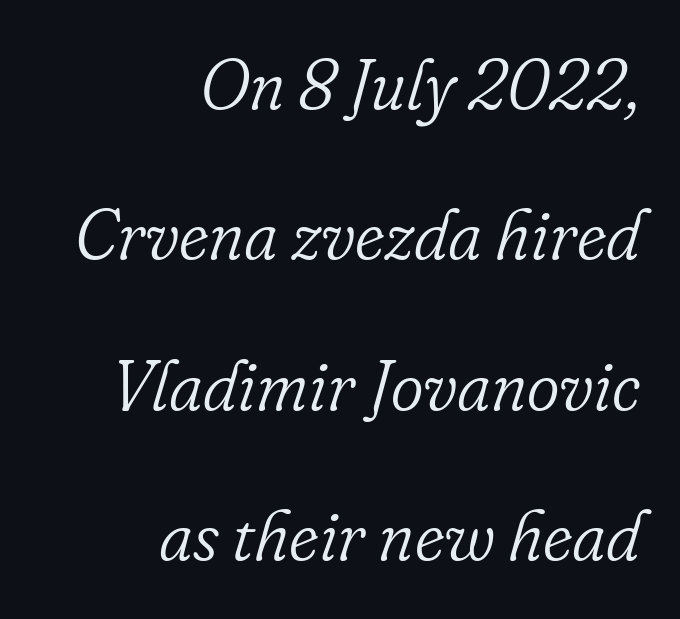
Q: Is the text bold? A: No.
Q: Is the text italic (slanted)? A: Yes, it leans right by about 16 degrees.
Q: Is the typeface a serif or a sans-serif typeface? A: Serif.
Q: Is the text underlined? A: No.
Q: How is the paragraph aligned? A: Right-aligned.
Q: Is the spacing between letters normal or unusually wide? A: Normal.
Q: Is the spacing between lines tight, normal or loose? A: Loose.
Q: Width (condensed, normal, or wide)? A: Normal.
Q: Stroke contrast? A: Low.
Q: x-height? A: Small.
Q: Monospaced? A: No.
